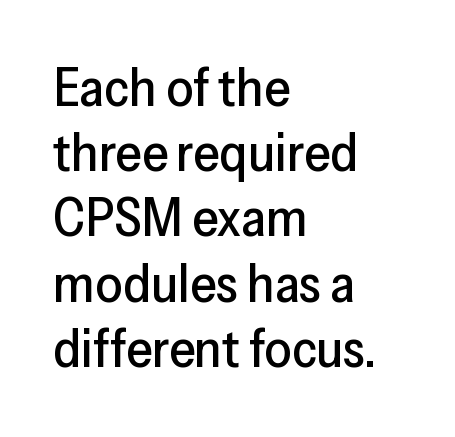
Each letter keeps its own natural width here, so spacing adapts to shape. Tall strokes in this sample are plumb rather than angled. Leftover space on each line is placed entirely after the last word. You can tell from the bare stems that sans-serif type was used. Check under the words: just untouched page. Honestly, the letter spacing is just normal — you wouldn't notice it.
